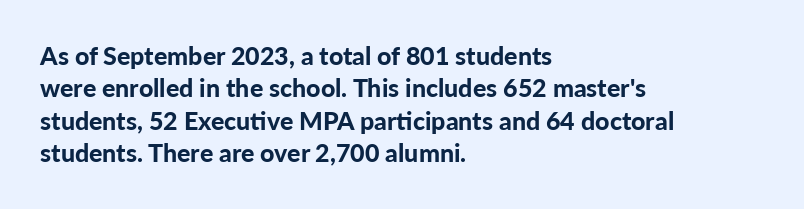
The image shows 25 px bold type, upright; set left-aligned, normal line spacing (1.3x), normal letter spacing, not underlined.
